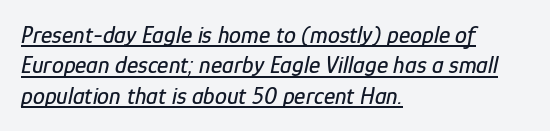
Notice how descenders clear the ascenders below comfortably — that's standard leading. Somebody hit Ctrl+U on this one — the words are underlined. Look at the tracking — it's just the regular setting, nothing added. Italic? Definitely — the glyphs are oblique. Typeset ragged right — the left edge is the straight one.
